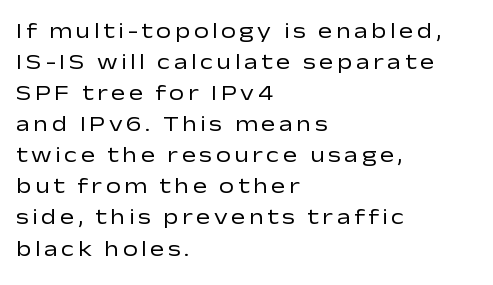
{"italic": "no", "bold": "no", "underline": "no", "align": "left", "line_spacing": "normal", "line_spacing_ratio": 1.48, "glyph_px": 21}
